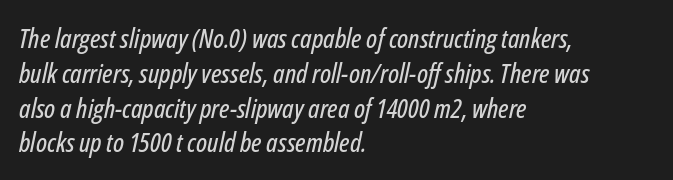
The image shows 27 px text type, italic (leaning right); set left-aligned, normal line spacing (1.29x), normal letter spacing, not underlined.
